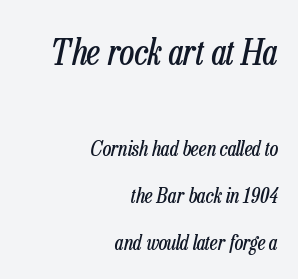
{"italic": "yes", "lean": "right", "slant_degrees": 13, "bold": "no", "weight": "regular", "width": "condensed", "stroke_contrast": "low", "x_height": "medium", "monospaced": "no", "underline": "no", "align": "right", "line_spacing": "loose", "line_spacing_ratio": 2.23, "letter_spacing": "normal", "letter_spacing_em": 0.0, "larger_block": "first", "size_ratio": 1.71, "glyph_px": 36}
